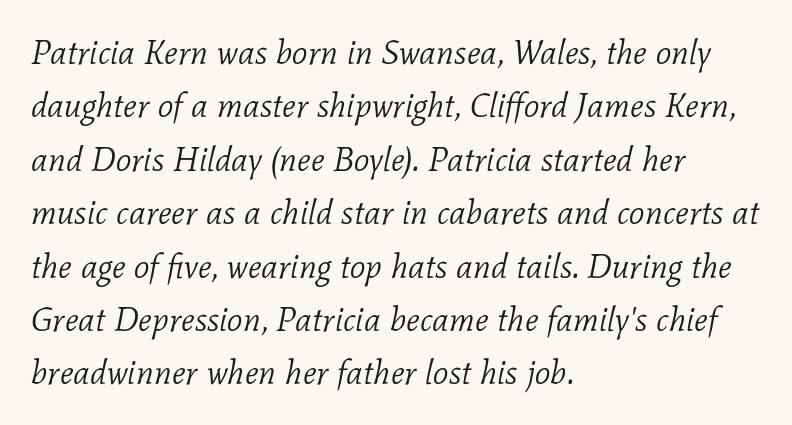
One glance says typical: line gaps are just what's usual. Note: serifs present on the glyphs. Looking at the ascenders, they clearly lean. Think of a printed novel: that variable character pitch is what you see here. Heft: none added — not bold. Every row of glyphs begins at an identical x-position on the left.
